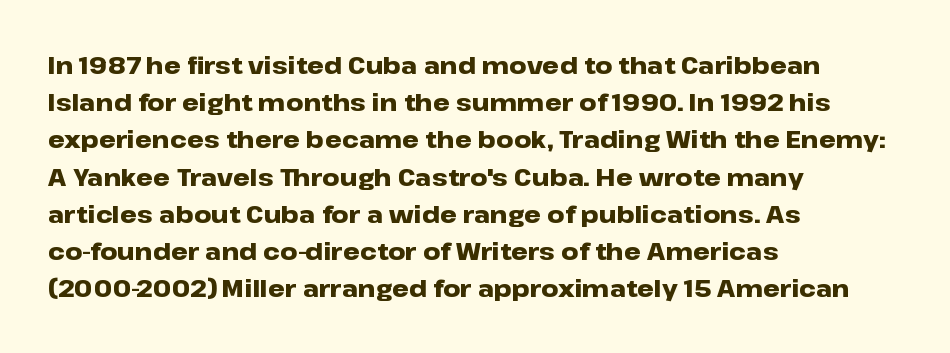
Q: Is the text bold? A: Yes.
Q: Is the text italic (slanted)? A: No, it is upright.
Q: Is the text underlined? A: No.
Q: How is the paragraph aligned? A: Left-aligned.
Q: Is the spacing between letters normal or unusually wide? A: Normal.
Q: Is the spacing between lines tight, normal or loose? A: Normal.
